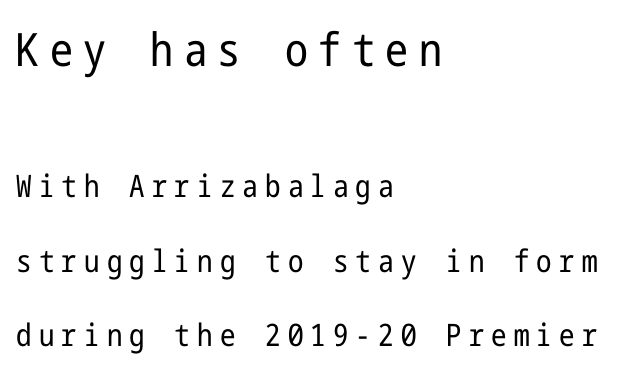
The image shows 46 px regular-weight, condensed sans-serif type, upright; set left-aligned, loose line spacing (2.4x), unusually wide letter spacing (+0.23 em), not underlined; the first (top) block is 1.48x larger; low stroke contrast and a medium x-height.
